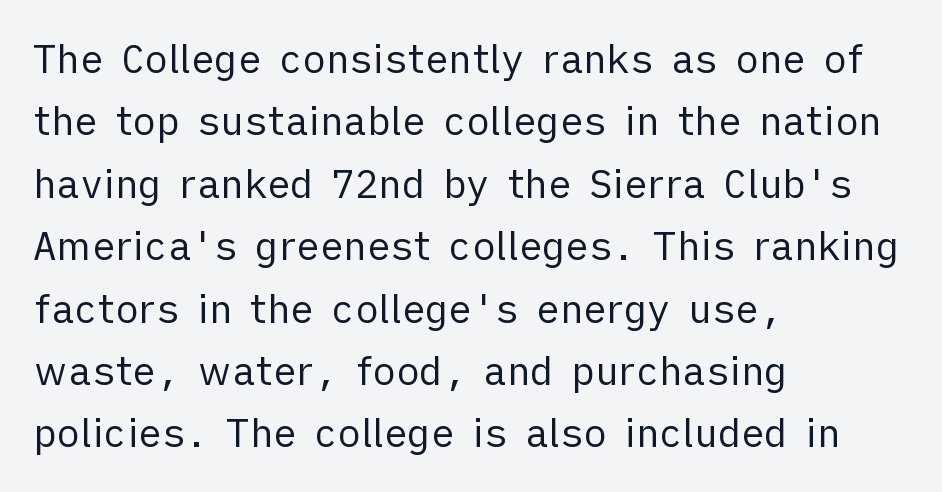
{"serif": "no", "italic": "no", "bold": "no", "weight": "regular", "width": "normal", "stroke_contrast": "low", "x_height": "medium", "monospaced": "no", "underline": "no", "align": "left", "line_spacing": "normal", "line_spacing_ratio": 1.6, "letter_spacing": "normal", "letter_spacing_em": 0.0, "glyph_px": 39}
